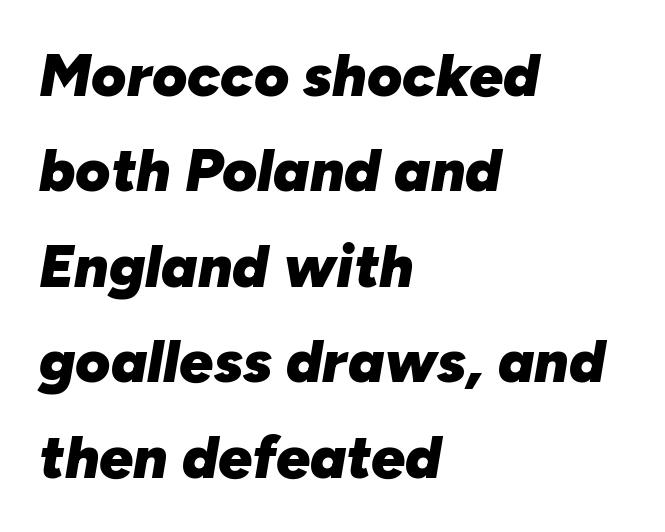
{"italic": "yes", "lean": "right", "slant_degrees": 10, "bold": "yes", "weight": "heavy", "width": "normal", "stroke_contrast": "low", "x_height": "medium", "monospaced": "no", "underline": "no", "align": "left", "line_spacing": "normal", "line_spacing_ratio": 1.59, "letter_spacing": "normal", "letter_spacing_em": 0.0, "glyph_px": 60}
